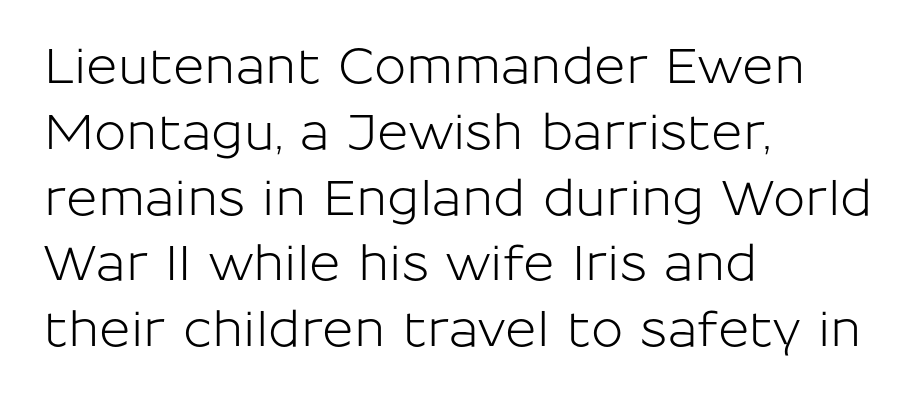
{"serif": "no", "italic": "no", "width": "normal", "stroke_contrast": "low", "x_height": "medium", "monospaced": "no", "underline": "no", "align": "left", "line_spacing": "normal", "line_spacing_ratio": 1.37, "letter_spacing": "normal", "letter_spacing_em": 0.0, "glyph_px": 48}
